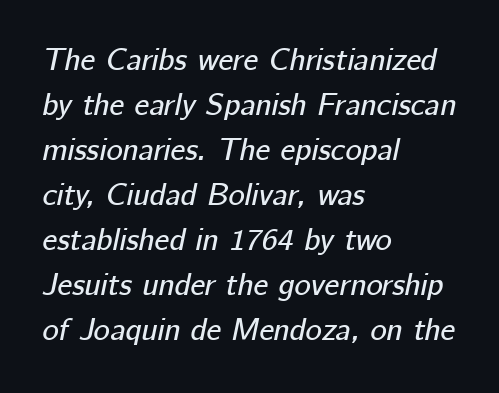
{"italic": "yes", "lean": "right", "slant_degrees": 12, "width": "normal", "stroke_contrast": "low", "x_height": "medium", "monospaced": "no", "underline": "no", "align": "left", "line_spacing": "normal", "line_spacing_ratio": 1.45, "letter_spacing": "normal", "letter_spacing_em": 0.0, "glyph_px": 31}
